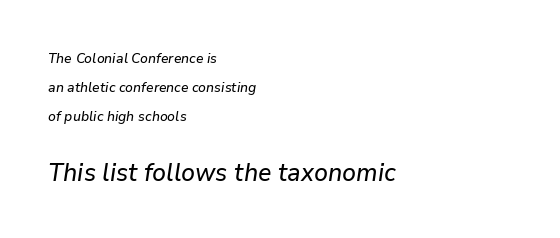
Vertically, the passage feels expansive, rows floating well apart. In terms of posture, this sample is oblique. In terms of letterspacing, this is plain default setting. The strip under each line holds only bare page.
